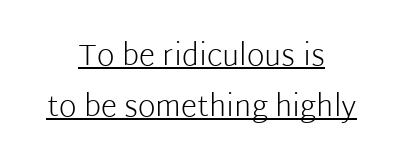
Regarding leading, the lines here are spaced in the standard way. Honestly, the underline is the first thing you notice here. No extra tracking has been applied to these lines. The letters advance in unequal steps, a hallmark of proportional type. These lines are centered, leaving both edges ragged. The font's upright variant was chosen for this text.
